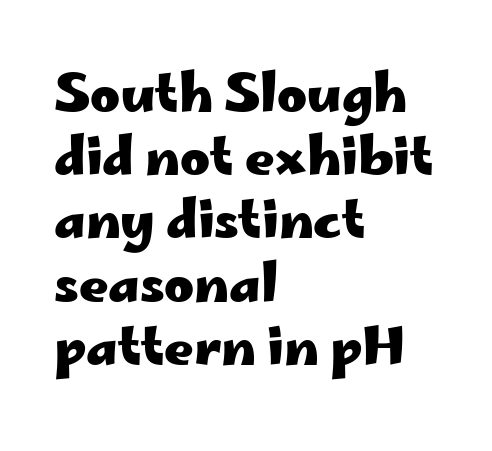
The image shows 51 px heavy, wide sans-serif type, upright; set left-aligned, line spacing 1.24x, normal letter spacing, not underlined; low stroke contrast and a small x-height.
